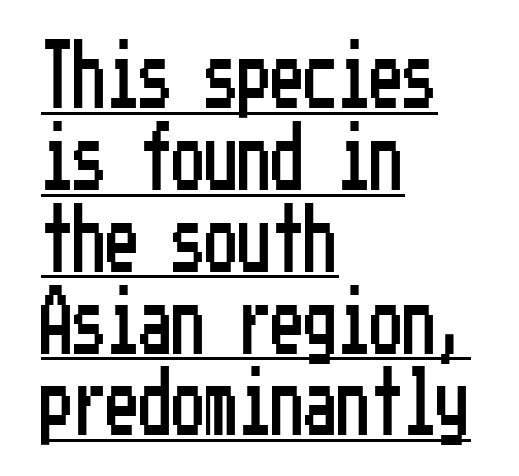
Q: Is the text italic (slanted)? A: No, it is upright.
Q: Is the typeface a serif or a sans-serif typeface? A: Sans-serif.
Q: Is the text underlined? A: Yes.
Q: How is the paragraph aligned? A: Left-aligned.
Q: Is the spacing between letters normal or unusually wide? A: Normal.
Q: Width (condensed, normal, or wide)? A: Condensed.
Q: Stroke contrast? A: Low.
Q: x-height? A: Medium.
